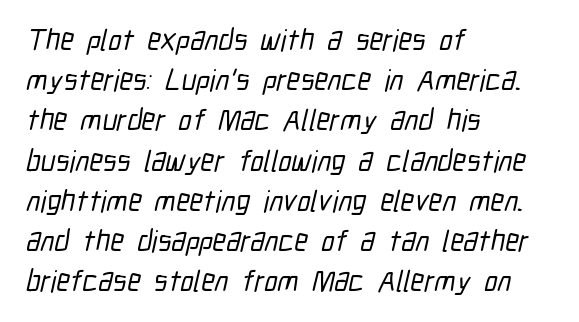
The image shows 30 px condensed sans-serif type; set left-aligned, normal line spacing (1.34x), normal letter spacing, not underlined; low stroke contrast and a medium x-height.
